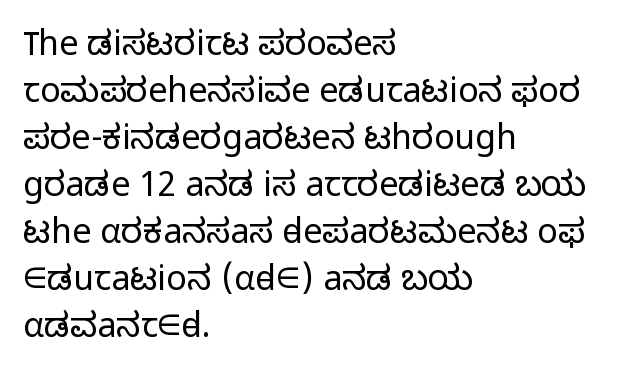
The image shows 34 px light sans-serif type, upright; set left-aligned, normal line spacing (1.38x), normal letter spacing, not underlined; low stroke contrast and a medium x-height.
